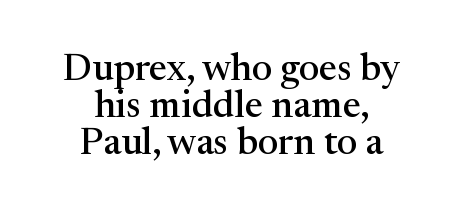
The image shows 38 px serif type, upright; set centered, tight line spacing (0.98x), normal letter spacing, not underlined; medium stroke contrast and a medium x-height.
